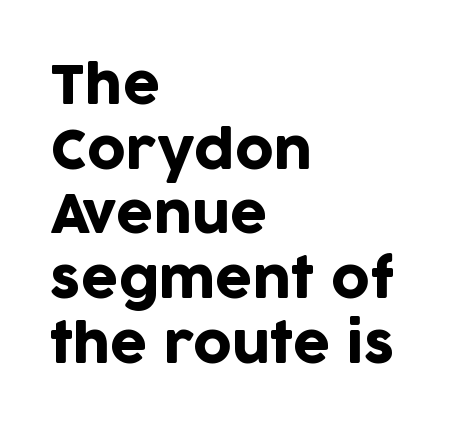
Q: Is the text italic (slanted)? A: No, it is upright.
Q: Is the typeface a serif or a sans-serif typeface? A: Sans-serif.
Q: Is the text underlined? A: No.
Q: How is the paragraph aligned? A: Left-aligned.
Q: Is the spacing between letters normal or unusually wide? A: Normal.
Q: Width (condensed, normal, or wide)? A: Normal.
Q: Stroke contrast? A: Low.
Q: x-height? A: Large.
Q: Monospaced? A: No.
